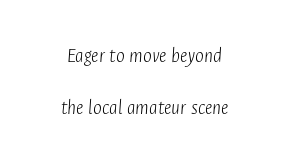
{"italic": "yes", "lean": "right", "slant_degrees": 4, "bold": "no", "underline": "no", "align": "center", "line_spacing": "loose", "line_spacing_ratio": 2.49, "letter_spacing": "normal", "letter_spacing_em": 0.0, "glyph_px": 21}
